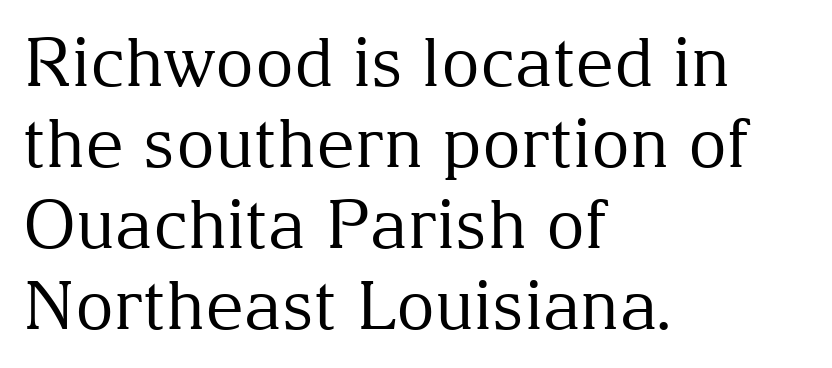
Q: Is the text bold? A: No.
Q: Is the text italic (slanted)? A: No, it is upright.
Q: Is the typeface a serif or a sans-serif typeface? A: Serif.
Q: Is the text underlined? A: No.
Q: How is the paragraph aligned? A: Left-aligned.
Q: Is the spacing between letters normal or unusually wide? A: Normal.
Q: Width (condensed, normal, or wide)? A: Normal.
Q: Stroke contrast? A: Medium.
Q: x-height? A: Medium.
Q: Monospaced? A: No.
